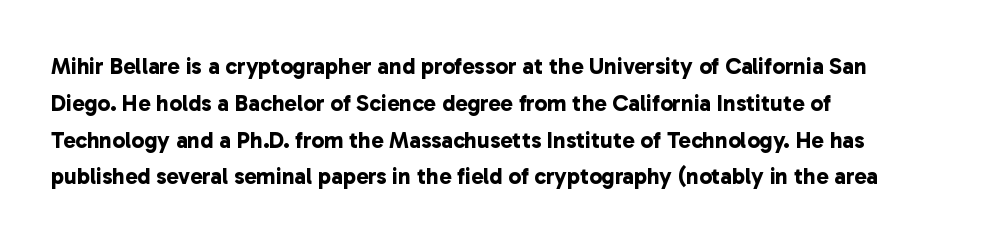
The image shows 23 px bold type; set left-aligned, normal line spacing (1.6x), normal letter spacing, not underlined.
